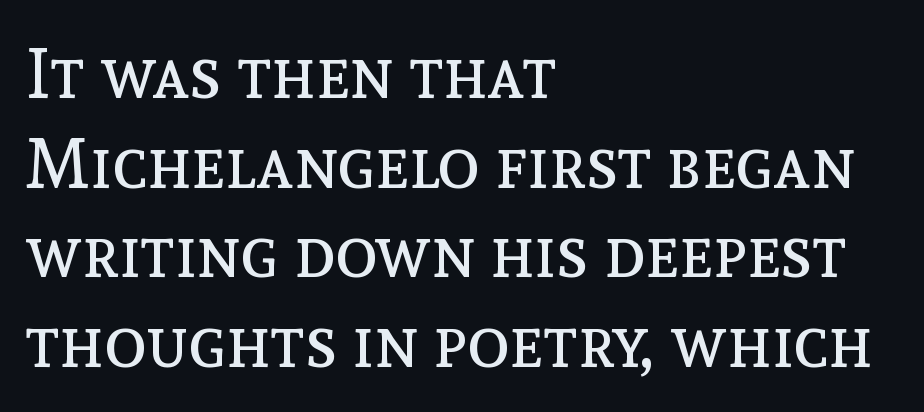
{"italic": "no", "bold": "no", "weight": "regular", "width": "normal", "x_height": "medium", "monospaced": "no", "underline": "no", "align": "left", "line_spacing": "normal", "line_spacing_ratio": 1.28, "letter_spacing": "normal", "letter_spacing_em": 0.0, "glyph_px": 70}
